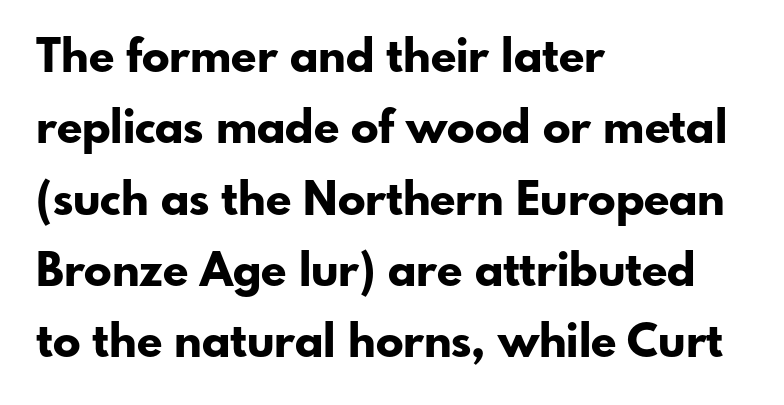
{"serif": "no", "italic": "no", "bold": "yes", "weight": "bold", "width": "normal", "stroke_contrast": "low", "x_height": "small", "monospaced": "no", "underline": "no", "align": "left", "line_spacing": "normal", "line_spacing_ratio": 1.55, "letter_spacing": "normal", "letter_spacing_em": 0.0, "glyph_px": 46}
